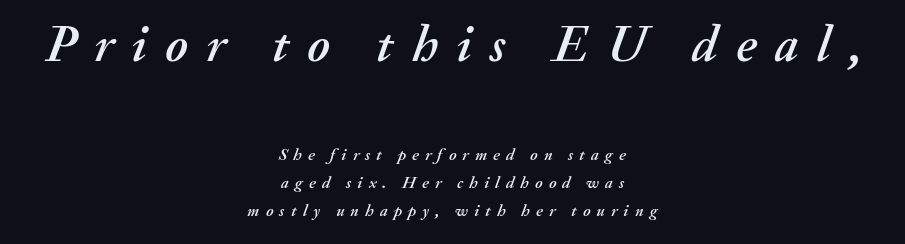
The image shows 51 px text type, italic (leaning right); set centered, normal line spacing (1.65x), unusually wide letter spacing (+0.36 em), not underlined; the first (top) block is 3.0x larger; medium stroke contrast and a small x-height.
